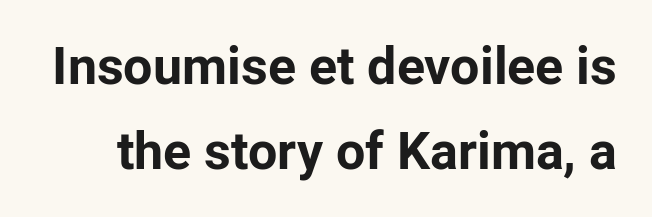
Decoration check: the copy has no underline. Letter spacing: default. The type sits square on the baseline with zero lean. Serifs: no, the terminals of the letterforms are clean. As a designer I'd log this as weight 700, bold.
